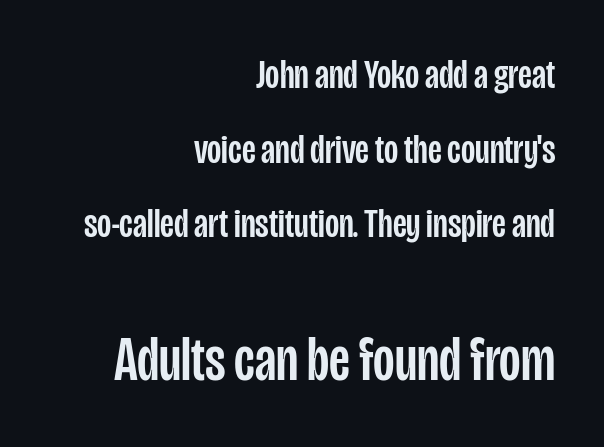
The glyphs in this specimen are sans serif. Do the letters lean? They stand straight. Scale increases going downward across the two blocks. Proportional: the letters do not fall into vertical columns. The space directly below the letters is spotless. Compared with a flush-left layout, this one pins lines to the opposite, right side.
